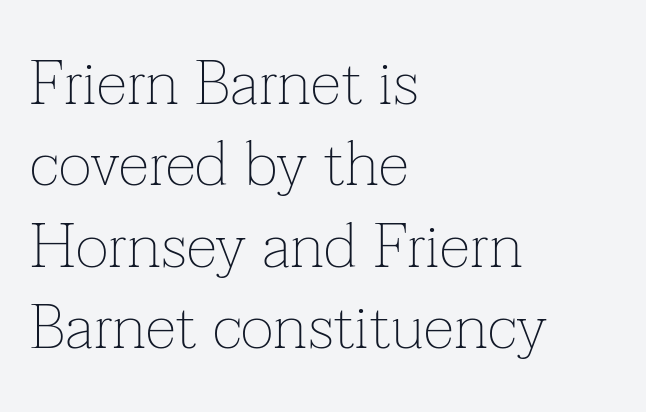
The strokes are not fattened; the text isn't bold. Nobody touched the tracking dial on this one. The setting favours the left margin, as ordinary paragraphs usually do. This sample has the flowing, uneven cadence of proportional lettering. The space beneath each line is pristine and unruled. The passage shown stacks its lines at a standard gap.
